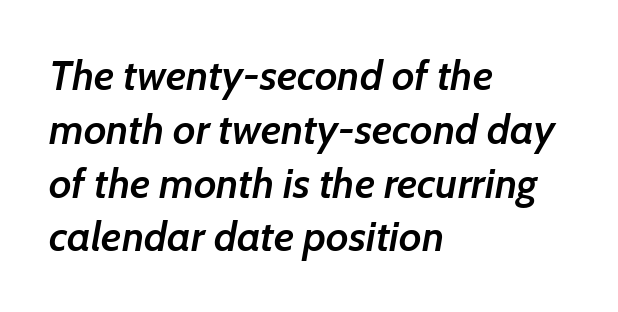
{"italic": "yes", "lean": "right", "slant_degrees": 7, "bold": "semi", "weight": "semibold", "width": "normal", "stroke_contrast": "low", "x_height": "medium", "monospaced": "no", "underline": "no", "align": "left", "line_spacing": "normal", "line_spacing_ratio": 1.28, "letter_spacing": "normal", "letter_spacing_em": 0.0, "glyph_px": 42}
